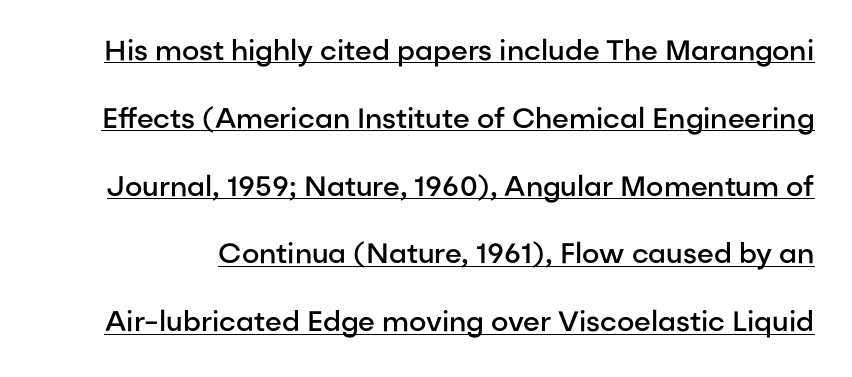
Q: Is the text bold? A: Semi-bold.
Q: Is the text italic (slanted)? A: No, it is upright.
Q: Is the typeface a serif or a sans-serif typeface? A: Sans-serif.
Q: Is the text underlined? A: Yes.
Q: Is the spacing between letters normal or unusually wide? A: Normal.
Q: Is the spacing between lines tight, normal or loose? A: Loose.
Q: Width (condensed, normal, or wide)? A: Normal.
Q: Stroke contrast? A: Low.
Q: x-height? A: Medium.
Q: Monospaced? A: No.
